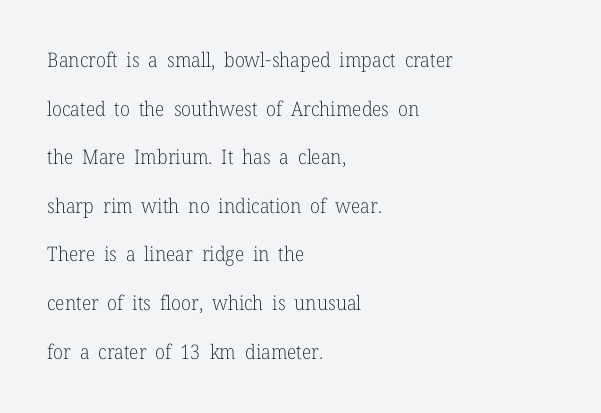
Honestly, the rows look like they've been pulled way apart. The letters stand straight up with perfectly vertical stems. Leftover space on each line is placed entirely after the last word. Students, note that the glyphs here touch the page at normal intervals. Underline: absent. The passage shown is not bold in any degree.
